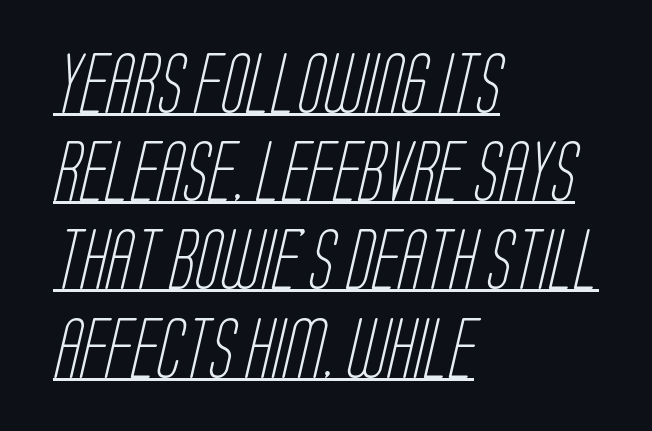
The image shows 60 px light, condensed sans-serif type; set left-aligned, normal line spacing (1.47x), normal letter spacing, underlined; low stroke contrast and a large x-height.
